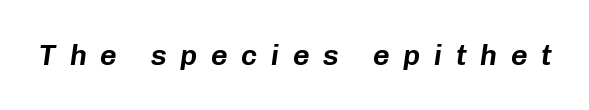
Check the space under the baseline: it is left empty. Yep, that's italic — everything's leaning. Character widths vary here, with narrow letters taking less room than wide ones. This sample uses expanded letter spacing, leaving extra air between glyphs.
